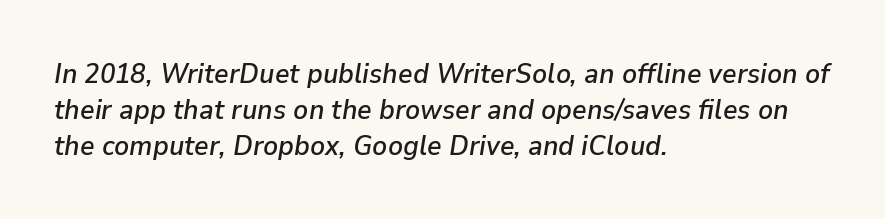
The image shows 28 px text type, italic (leaning right); set left-aligned, normal line spacing (1.28x), normal letter spacing, not underlined; low stroke contrast and a medium x-height.
